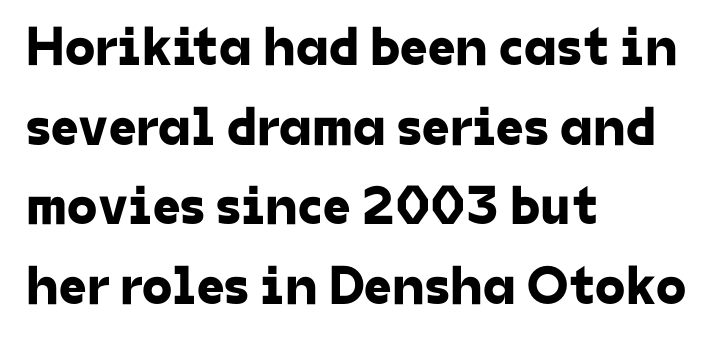
{"serif": "no", "width": "normal", "stroke_contrast": "low", "x_height": "medium", "monospaced": "no", "underline": "no", "align": "left", "line_spacing": "normal", "line_spacing_ratio": 1.45, "letter_spacing": "normal", "letter_spacing_em": 0.0, "glyph_px": 55}
